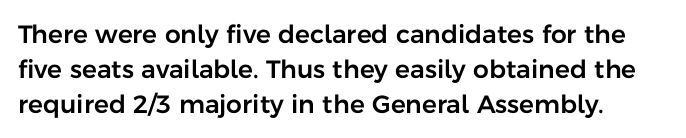
Q: Is the text italic (slanted)? A: No, it is upright.
Q: Is the text underlined? A: No.
Q: Is the spacing between letters normal or unusually wide? A: Normal.
Q: Is the spacing between lines tight, normal or loose? A: Normal.
